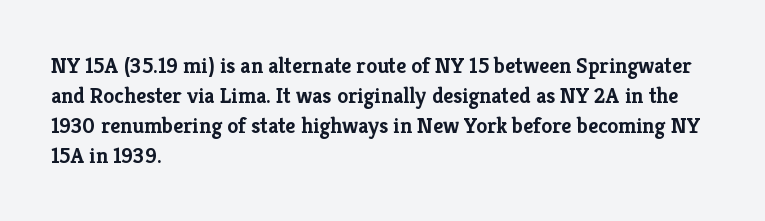
Q: Is the text bold? A: Yes.
Q: Is the text italic (slanted)? A: No, it is upright.
Q: Is the text underlined? A: No.
Q: How is the paragraph aligned? A: Left-aligned.
Q: Is the spacing between letters normal or unusually wide? A: Normal.
Q: Is the spacing between lines tight, normal or loose? A: Normal.
